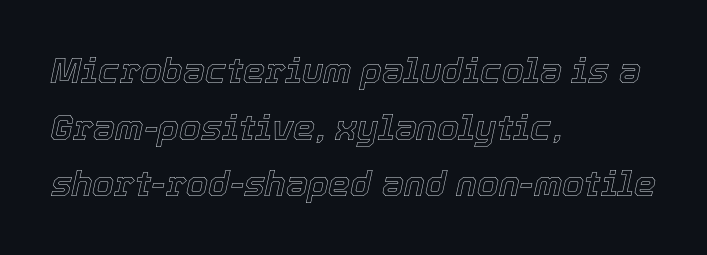
The image shows 35 px text type, italic (leaning right); set left-aligned, normal line spacing (1.62x), normal letter spacing, not underlined; a medium x-height.
